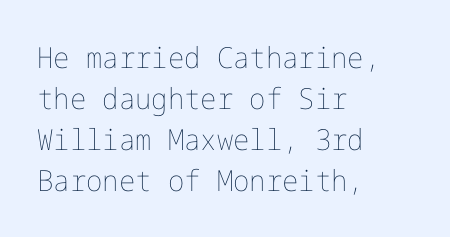
{"italic": "no", "bold": "no", "weight": "thin", "width": "normal", "stroke_contrast": "low", "x_height": "medium", "underline": "no", "align": "left", "line_spacing": "normal", "line_spacing_ratio": 1.41, "letter_spacing": "normal", "letter_spacing_em": 0.0, "glyph_px": 29}
